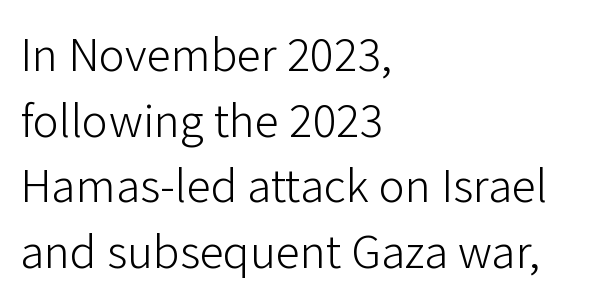
The image shows 49 px light sans-serif type, upright; set left-aligned, normal line spacing (1.34x), normal letter spacing, not underlined; low stroke contrast and a medium x-height.
